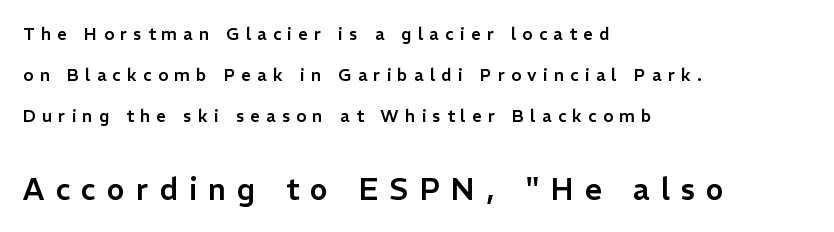
{"serif": "no", "italic": "no", "width": "normal", "stroke_contrast": "low", "x_height": "medium", "monospaced": "no", "underline": "no", "align": "left", "line_spacing": "loose", "line_spacing_ratio": 2.41, "letter_spacing": "wide", "letter_spacing_em": 0.37, "larger_block": "second", "size_ratio": 1.76, "glyph_px": 30}
